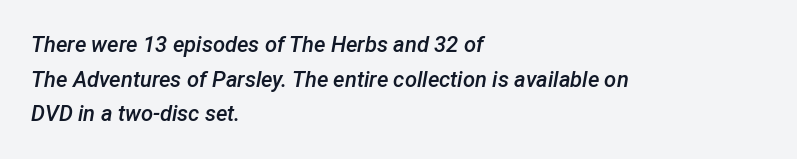
The image shows 22 px text type, italic (leaning right); set left-aligned, normal line spacing (1.57x), normal letter spacing, not underlined.
